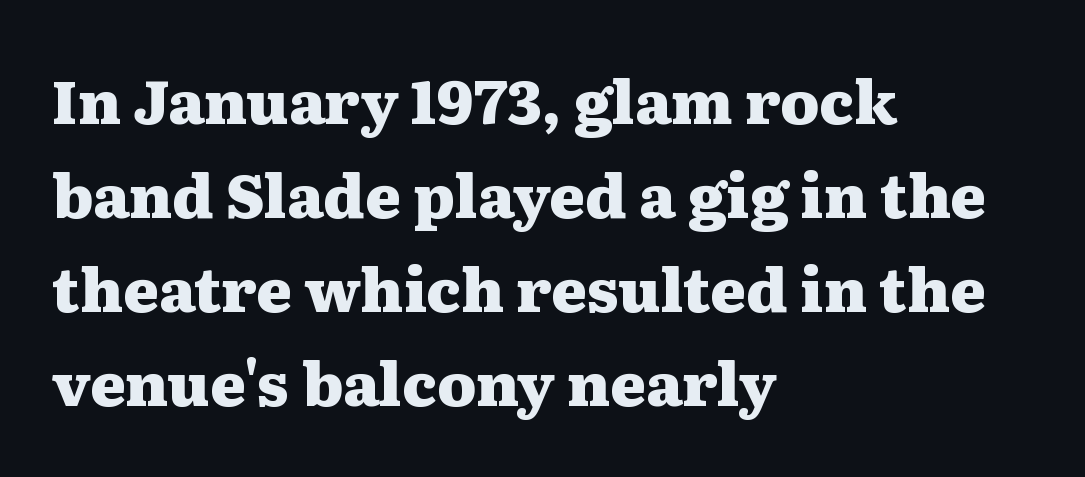
{"serif": "yes", "italic": "no", "bold": "yes", "weight": "heavy", "width": "wide", "stroke_contrast": "medium", "x_height": "medium", "monospaced": "no", "underline": "no", "align": "left", "line_spacing": "normal", "line_spacing_ratio": 1.54, "letter_spacing": "normal", "letter_spacing_em": 0.0, "glyph_px": 61}
